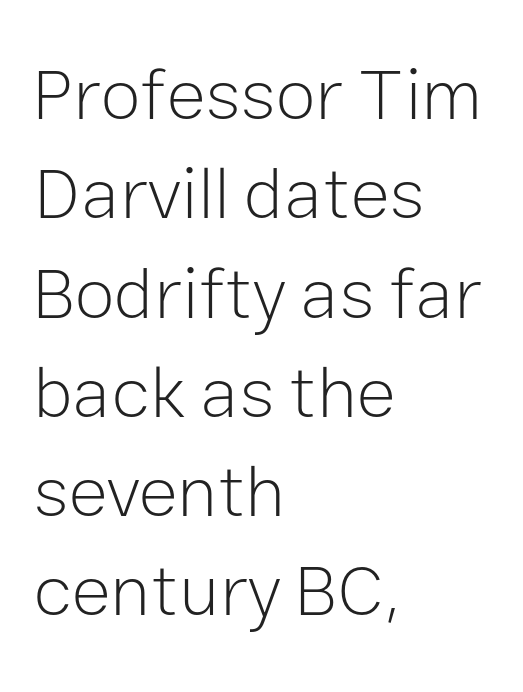
Q: Is the text bold? A: No.
Q: Is the text italic (slanted)? A: No, it is upright.
Q: Is the typeface a serif or a sans-serif typeface? A: Sans-serif.
Q: Is the text underlined? A: No.
Q: How is the paragraph aligned? A: Left-aligned.
Q: Is the spacing between letters normal or unusually wide? A: Normal.
Q: Is the spacing between lines tight, normal or loose? A: Normal.
Q: Width (condensed, normal, or wide)? A: Normal.
Q: Stroke contrast? A: Low.
Q: x-height? A: Medium.
Q: Monospaced? A: No.
